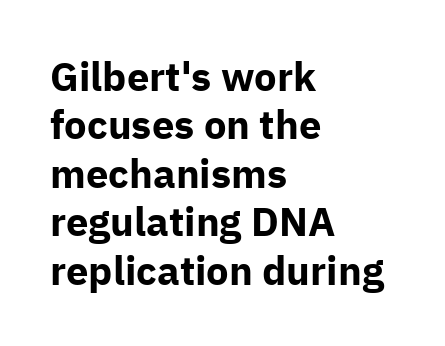
{"serif": "no", "italic": "no", "bold": "yes", "weight": "bold", "width": "normal", "stroke_contrast": "low", "x_height": "medium", "monospaced": "no", "underline": "no", "align": "left", "line_spacing_ratio": 1.21, "letter_spacing": "normal", "letter_spacing_em": 0.0, "glyph_px": 40}
